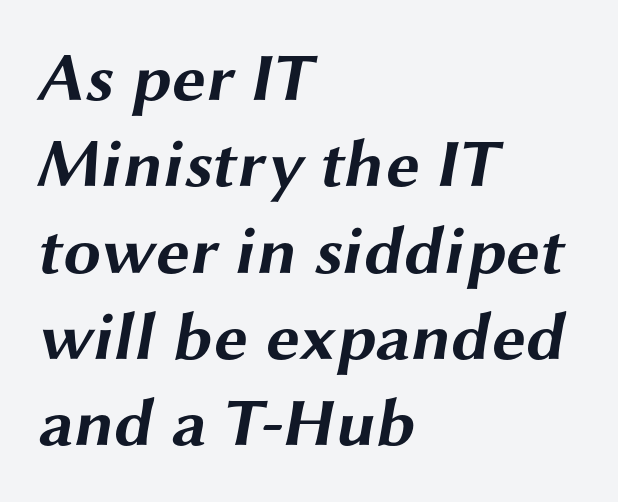
{"serif": "no", "bold": "yes", "weight": "bold", "width": "wide", "stroke_contrast": "medium", "x_height": "medium", "monospaced": "no", "underline": "no", "align": "left", "line_spacing": "normal", "line_spacing_ratio": 1.27, "letter_spacing": "normal", "letter_spacing_em": 0.0, "glyph_px": 68}
